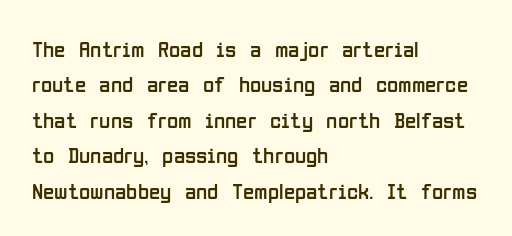
The image shows 23 px text type, upright; set left-aligned, normal line spacing (1.54x), normal letter spacing, not underlined.
